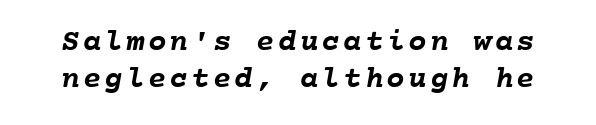
Unmarked baselines from the first word to the last. You could count columns in this text — the font is strictly monospaced. The rendering uses a bold face; every stroke is thick and dark.
